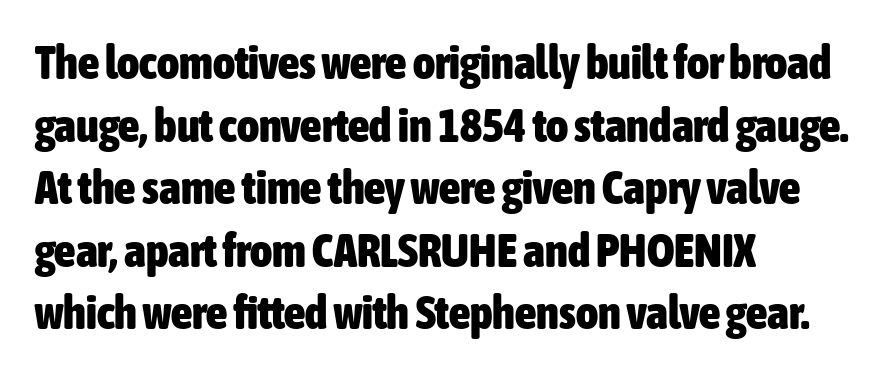
The image shows 47 px heavy, condensed sans-serif type, upright; set left-aligned, normal line spacing (1.33x), normal letter spacing, not underlined; low stroke contrast and a medium x-height.
